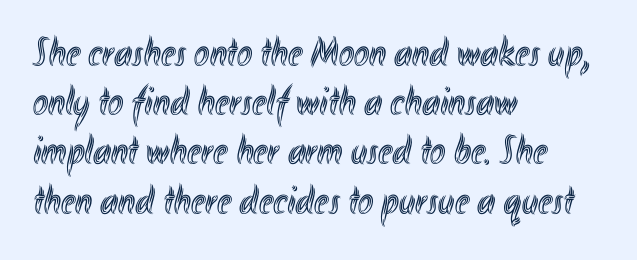
The image shows 41 px condensed type; set left-aligned, line spacing 1.2x, normal letter spacing, not underlined; a small x-height.
